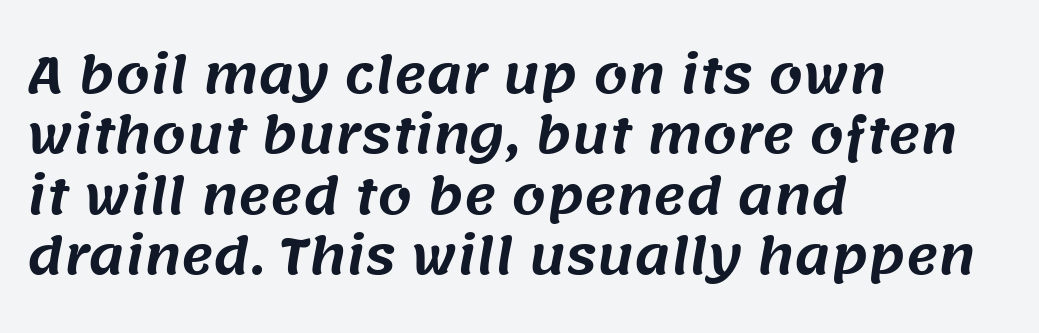
Underline: absent. The letters advance in unequal steps, a hallmark of proportional type. No extra tracking has been applied to these lines. Does the type have serifs? No, each stem ends abruptly. Line starts are locked; line ends wander.
